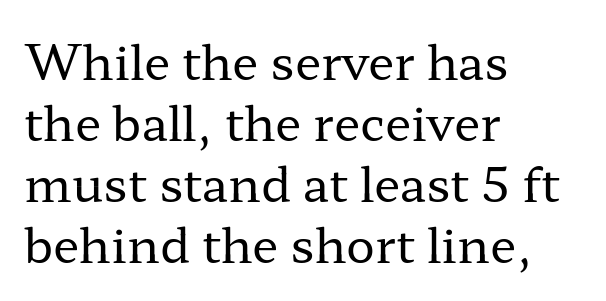
{"serif": "yes", "italic": "no", "bold": "no", "weight": "regular", "width": "wide", "stroke_contrast": "low", "x_height": "medium", "monospaced": "no", "underline": "no", "align": "left", "line_spacing": "normal", "line_spacing_ratio": 1.27, "letter_spacing": "normal", "letter_spacing_em": 0.0, "glyph_px": 48}
